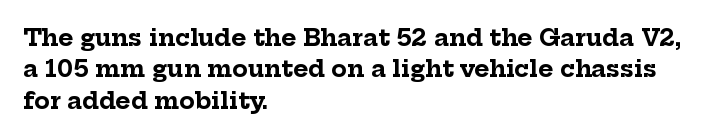
{"italic": "no", "bold": "yes", "underline": "no", "align": "left", "line_spacing": "normal", "line_spacing_ratio": 1.36, "letter_spacing": "normal", "letter_spacing_em": 0.0, "glyph_px": 23}
